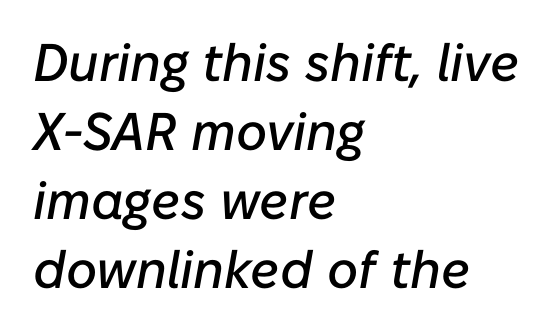
Q: Is the text italic (slanted)? A: Yes, it leans right by about 10 degrees.
Q: Is the text underlined? A: No.
Q: How is the paragraph aligned? A: Left-aligned.
Q: Is the spacing between letters normal or unusually wide? A: Normal.
Q: Is the spacing between lines tight, normal or loose? A: Normal.
Q: Width (condensed, normal, or wide)? A: Normal.
Q: Stroke contrast? A: Low.
Q: x-height? A: Medium.
Q: Monospaced? A: No.
